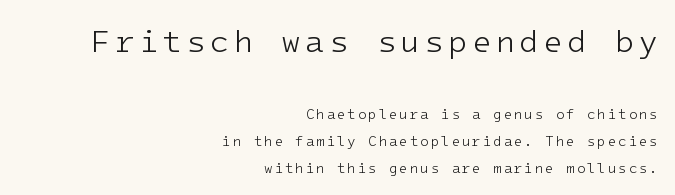
{"serif": "no", "italic": "no", "bold": "no", "weight": "light", "width": "normal", "stroke_contrast": "low", "x_height": "medium", "monospaced": "yes", "underline": "no", "align": "right", "line_spacing": "loose", "line_spacing_ratio": 1.9, "larger_block": "first", "size_ratio": 2.29, "glyph_px": 32}
